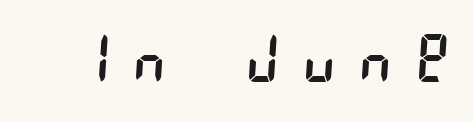
{"serif": "no", "bold": "no", "weight": "regular", "width": "condensed", "stroke_contrast": "low", "x_height": "large", "underline": "no", "letter_spacing": "wide", "letter_spacing_em": 0.4, "glyph_px": 65}
